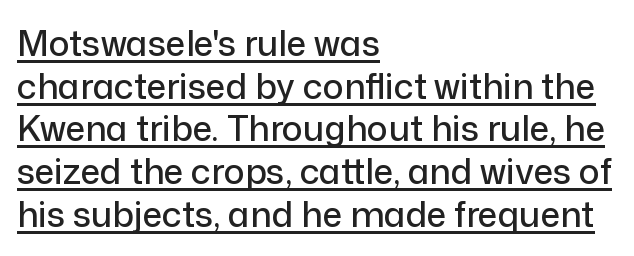
The image shows 35 px sans-serif type, upright; set left-aligned, line spacing 1.22x, normal letter spacing, underlined; low stroke contrast and a medium x-height.
